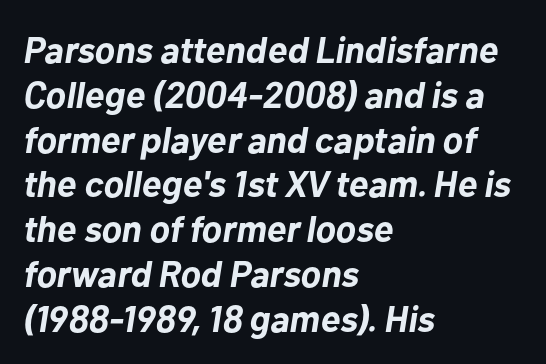
Q: Is the text bold? A: Yes.
Q: Is the text italic (slanted)? A: Yes, it leans right by about 10 degrees.
Q: Is the text underlined? A: No.
Q: How is the paragraph aligned? A: Left-aligned.
Q: Is the spacing between letters normal or unusually wide? A: Normal.
Q: Width (condensed, normal, or wide)? A: Normal.
Q: Stroke contrast? A: Low.
Q: x-height? A: Medium.
Q: Monospaced? A: No.
